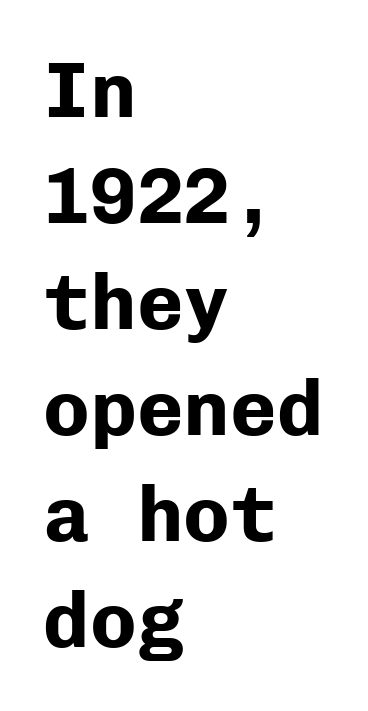
Descender tails drop into unmarked territory. Monospaced: the letters line up in strict vertical columns. Its strokes are broad and dark, the hallmark of bold type. Here the glyphs are tracked normally, forming tight word shapes. A normal amount of white space separates one row of letters from the next.
